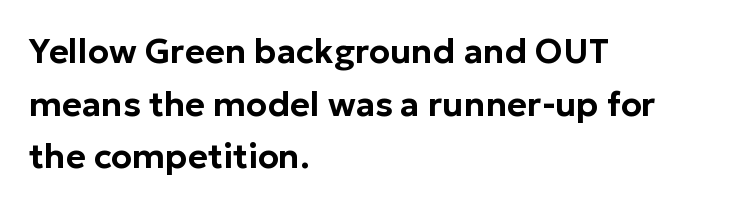
Q: Is the text italic (slanted)? A: No, it is upright.
Q: Is the typeface a serif or a sans-serif typeface? A: Sans-serif.
Q: Is the text underlined? A: No.
Q: How is the paragraph aligned? A: Left-aligned.
Q: Is the spacing between letters normal or unusually wide? A: Normal.
Q: Is the spacing between lines tight, normal or loose? A: Normal.
Q: Width (condensed, normal, or wide)? A: Normal.
Q: Stroke contrast? A: Low.
Q: x-height? A: Medium.
Q: Monospaced? A: No.
